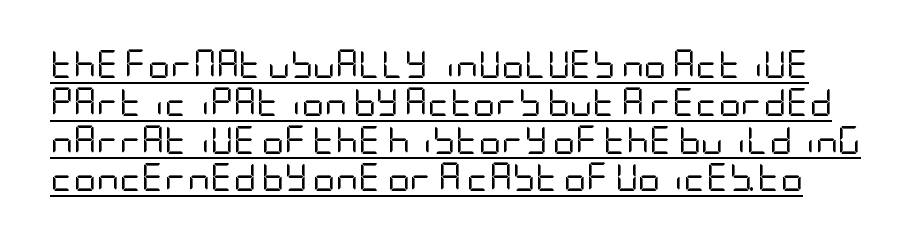
Students, observe: this is what conventionally led text looks like. This sample uses a sans-serif face. The typeface has the unassuming heft of standard copy or less. Italic: no, the glyphs are upright roman.
